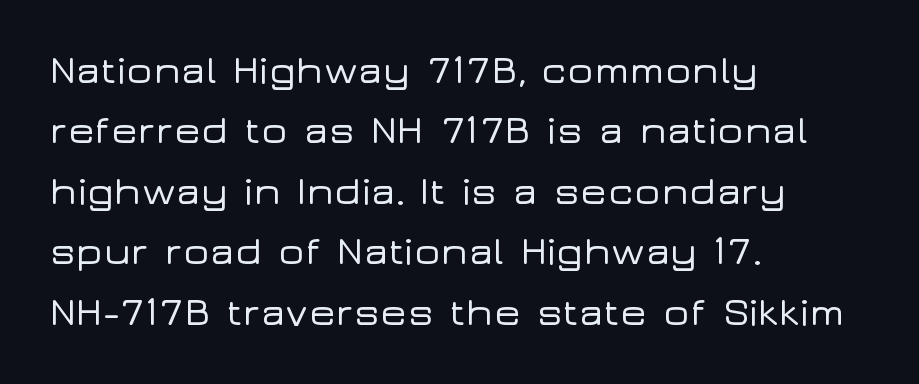
{"serif": "no", "italic": "no", "width": "wide", "stroke_contrast": "low", "x_height": "medium", "monospaced": "no", "underline": "no", "align": "left", "line_spacing": "normal", "line_spacing_ratio": 1.51, "letter_spacing": "normal", "letter_spacing_em": 0.0, "glyph_px": 40}
